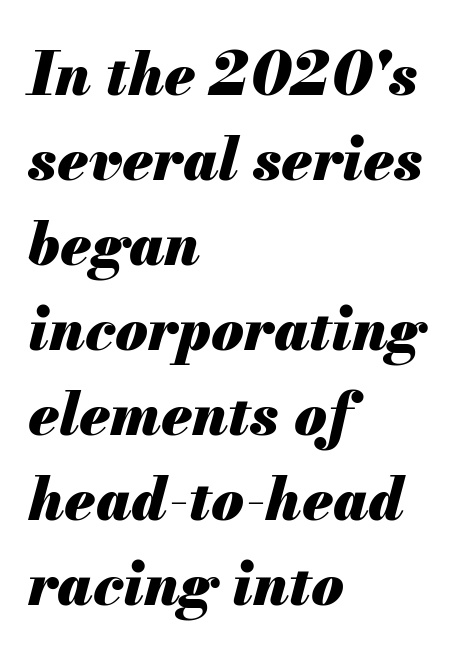
The image shows 59 px heavy type, italic (leaning right); set left-aligned, normal line spacing (1.44x), normal letter spacing, not underlined; medium stroke contrast and a small x-height.
